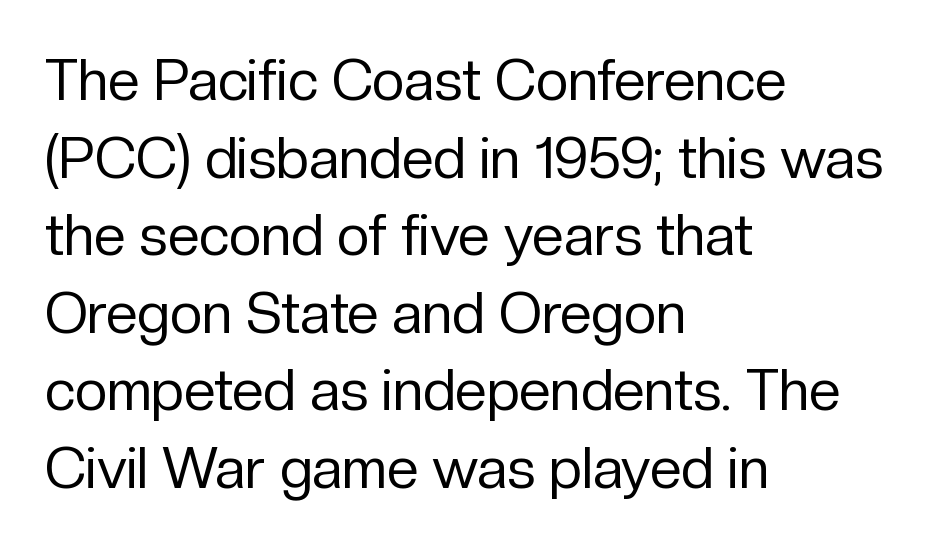
Q: Is the text bold? A: No.
Q: Is the text italic (slanted)? A: No, it is upright.
Q: Is the typeface a serif or a sans-serif typeface? A: Sans-serif.
Q: Is the text underlined? A: No.
Q: How is the paragraph aligned? A: Left-aligned.
Q: Is the spacing between letters normal or unusually wide? A: Normal.
Q: Is the spacing between lines tight, normal or loose? A: Normal.
Q: Width (condensed, normal, or wide)? A: Normal.
Q: Stroke contrast? A: Low.
Q: x-height? A: Medium.
Q: Monospaced? A: No.
